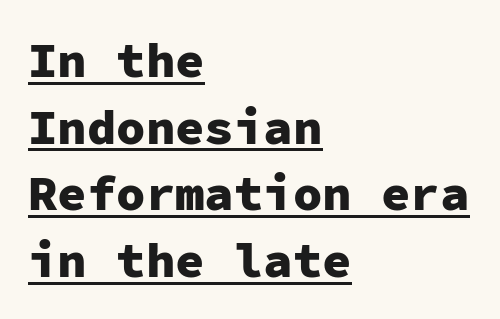
The image shows 49 px heavy sans-serif type, upright, monospaced; set left-aligned, normal line spacing (1.36x), normal letter spacing, underlined; low stroke contrast and a medium x-height.
